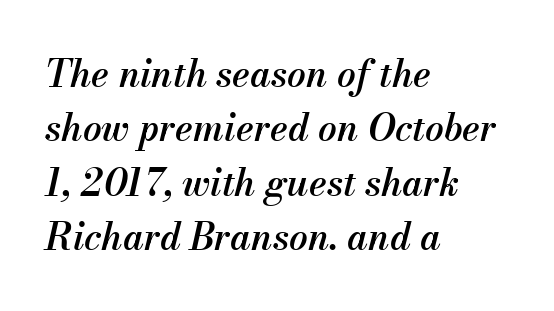
The image shows 37 px semibold type, italic (leaning right); set left-aligned, normal line spacing (1.47x), normal letter spacing, not underlined; medium stroke contrast and a small x-height.
